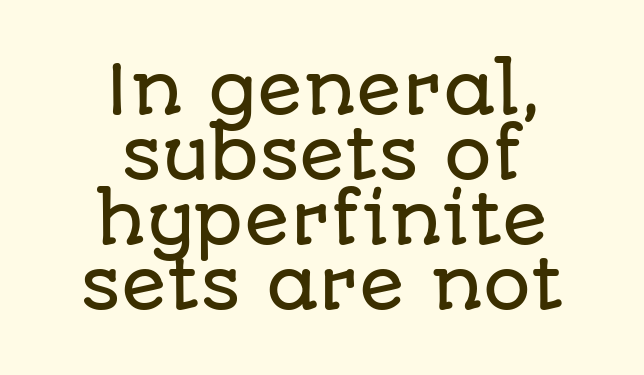
The image shows 67 px sans-serif type, upright; set centered, tight line spacing (0.97x), normal letter spacing, not underlined; low stroke contrast and a large x-height.
